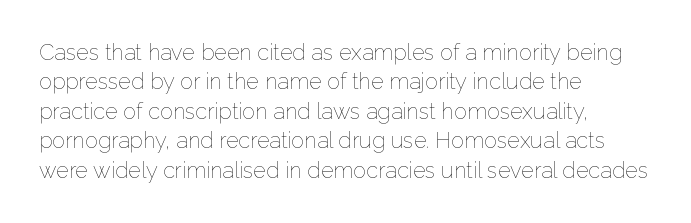
Q: Is the text bold? A: No.
Q: Is the text italic (slanted)? A: No, it is upright.
Q: Is the text underlined? A: No.
Q: How is the paragraph aligned? A: Left-aligned.
Q: Is the spacing between letters normal or unusually wide? A: Normal.
Q: Is the spacing between lines tight, normal or loose? A: Normal.
